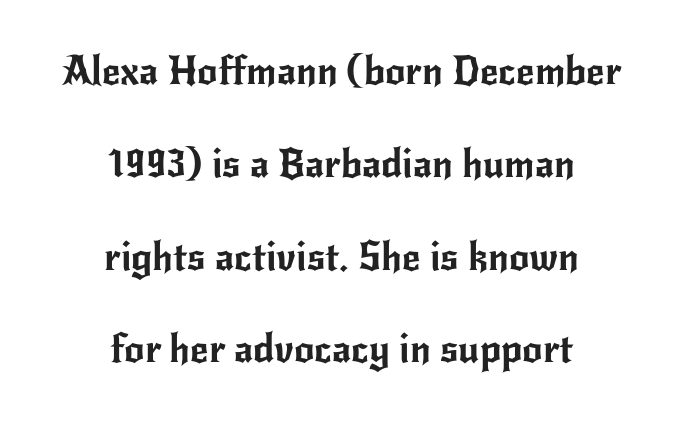
The image shows 40 px sans-serif type, upright; set centered, loose line spacing (2.32x), normal letter spacing, not underlined; low stroke contrast and a small x-height.
